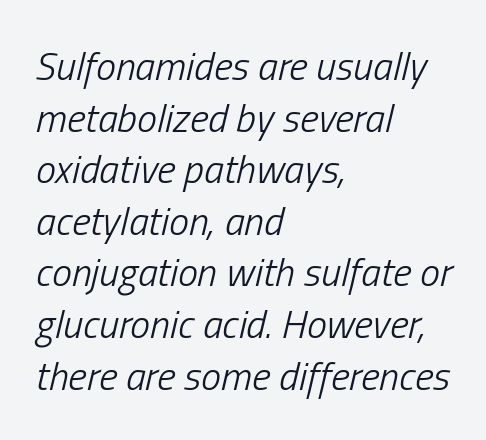
{"italic": "yes", "lean": "right", "slant_degrees": 13, "bold": "no", "weight": "light", "width": "condensed", "stroke_contrast": "low", "x_height": "medium", "monospaced": "no", "underline": "no", "align": "left", "line_spacing": "normal", "line_spacing_ratio": 1.29, "letter_spacing": "normal", "letter_spacing_em": 0.0, "glyph_px": 40}
